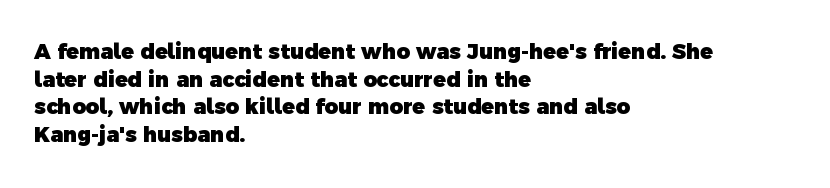
The image shows 21 px bold type; set left-aligned, normal line spacing (1.32x), normal letter spacing, not underlined.
